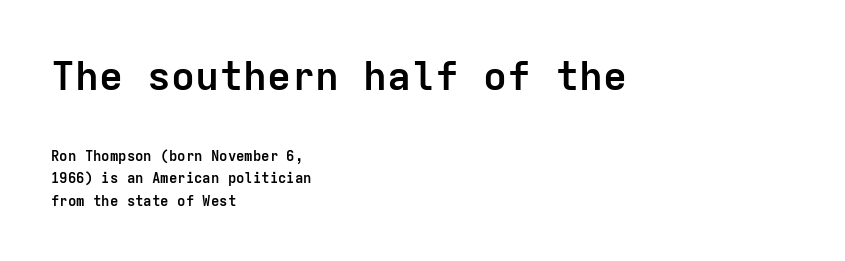
Q: Is the text bold? A: Yes.
Q: Is the text italic (slanted)? A: No, it is upright.
Q: Is the typeface a serif or a sans-serif typeface? A: Sans-serif.
Q: Is the text underlined? A: No.
Q: How is the paragraph aligned? A: Left-aligned.
Q: Is the spacing between letters normal or unusually wide? A: Normal.
Q: Is the spacing between lines tight, normal or loose? A: Normal.
Q: Which block of text is set in a larger size, the first (top) or the second (bottom)? A: The first (top) one.
Q: Width (condensed, normal, or wide)? A: Normal.
Q: Stroke contrast? A: Low.
Q: x-height? A: Medium.
Q: Monospaced? A: Yes.
